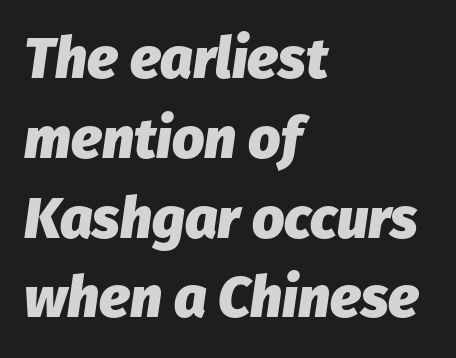
{"italic": "yes", "lean": "right", "slant_degrees": 8, "bold": "yes", "weight": "heavy", "width": "normal", "stroke_contrast": "low", "x_height": "medium", "monospaced": "no", "underline": "no", "align": "left", "line_spacing": "normal", "line_spacing_ratio": 1.4, "letter_spacing": "normal", "letter_spacing_em": 0.0, "glyph_px": 57}
